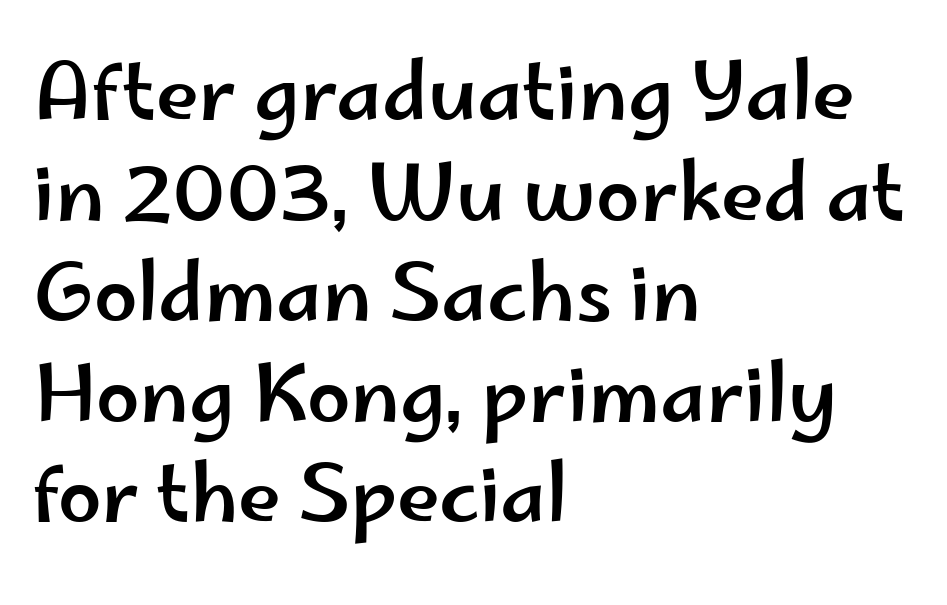
It's the straight-up-and-down kind of type. Nothing sits at the stroke ends, so this counts as sans-serif. Bare-footed words on every line. The rendering anchors every line to the left-hand side.
